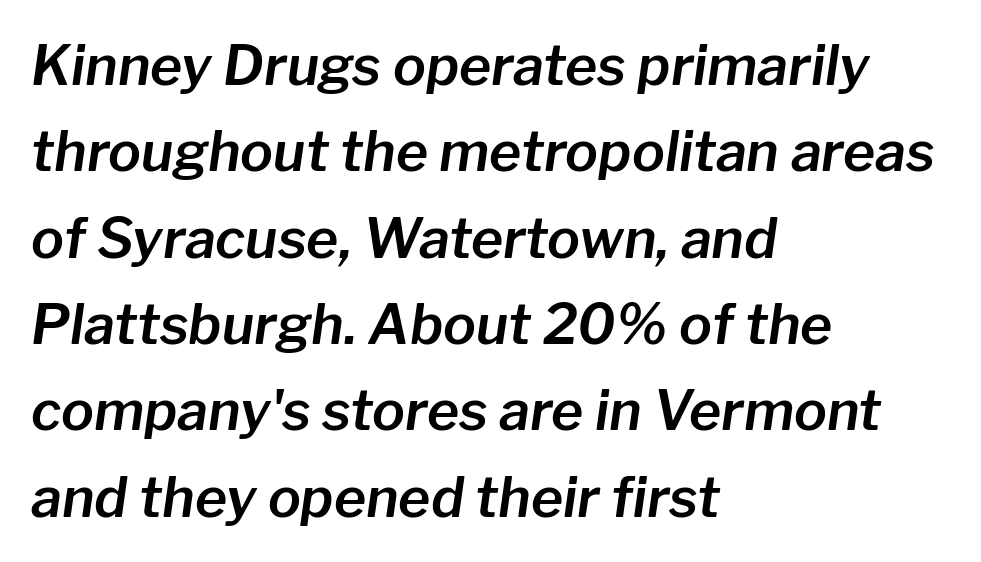
The image shows 55 px text type, italic (leaning right); set left-aligned, normal line spacing (1.57x), normal letter spacing, not underlined; low stroke contrast and a medium x-height.
